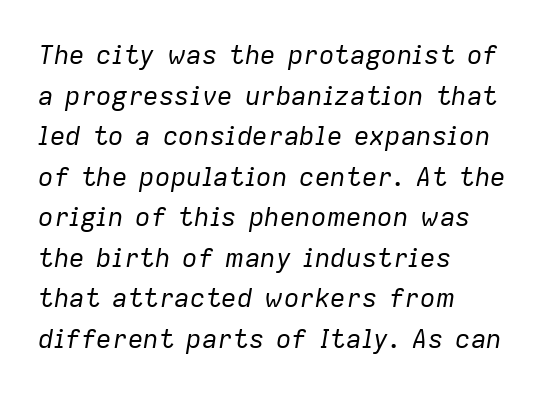
{"italic": "yes", "lean": "right", "slant_degrees": 9, "bold": "no", "underline": "no", "align": "left", "line_spacing": "normal", "line_spacing_ratio": 1.56, "letter_spacing": "normal", "letter_spacing_em": 0.0, "glyph_px": 26}
